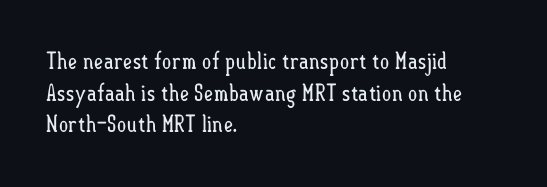
{"italic": "no", "bold": "no", "underline": "no", "align": "left", "line_spacing": "normal", "line_spacing_ratio": 1.37, "letter_spacing": "normal", "letter_spacing_em": 0.0, "glyph_px": 23}
